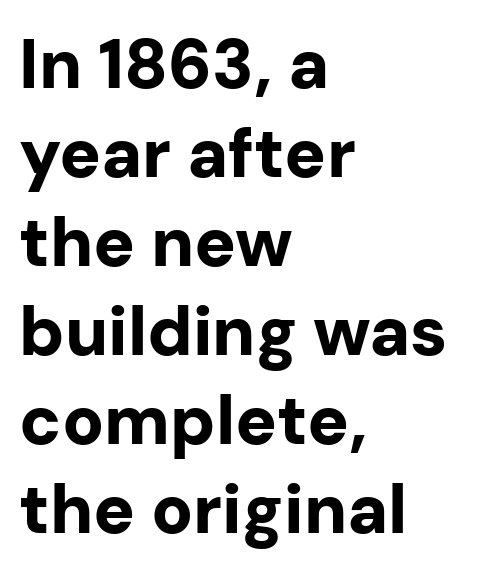
The image shows 69 px bold sans-serif type, upright; set left-aligned, normal line spacing (1.29x), normal letter spacing, not underlined; low stroke contrast and a medium x-height.
